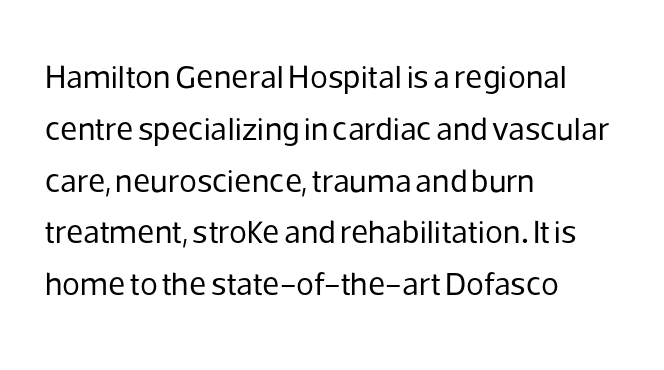
Q: Is the text bold? A: No.
Q: Is the text italic (slanted)? A: No, it is upright.
Q: Is the typeface a serif or a sans-serif typeface? A: Sans-serif.
Q: Is the text underlined? A: No.
Q: How is the paragraph aligned? A: Left-aligned.
Q: Is the spacing between letters normal or unusually wide? A: Normal.
Q: Is the spacing between lines tight, normal or loose? A: Normal.
Q: Width (condensed, normal, or wide)? A: Normal.
Q: Stroke contrast? A: Low.
Q: x-height? A: Medium.
Q: Monospaced? A: No.
